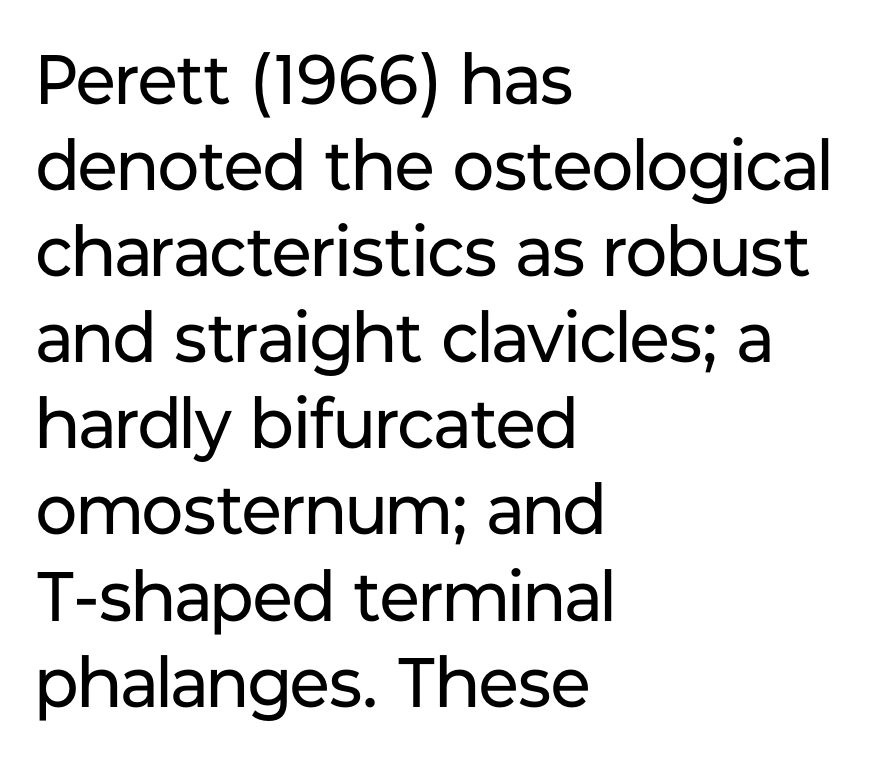
Each letter keeps its own natural width here, so spacing adapts to shape. No italicization has been applied; the sample stays upright. The glyphs in this specimen are sans serif. Unmarked baselines from the first word to the last. Visually the block forms a straight wall on the left and a jagged coastline on the right.
